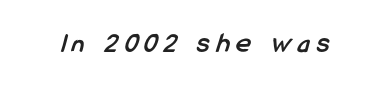
{"serif": "no", "bold": "yes", "weight": "semibold", "width": "condensed", "stroke_contrast": "low", "x_height": "medium", "monospaced": "no", "underline": "no", "letter_spacing": "wide", "letter_spacing_em": 0.24, "glyph_px": 28}
